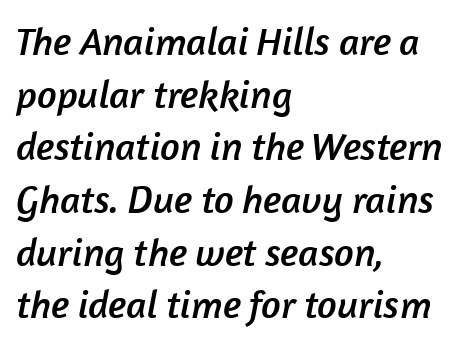
The image shows 39 px sans-serif type; set left-aligned, normal line spacing (1.35x), normal letter spacing, not underlined; low stroke contrast and a medium x-height.
